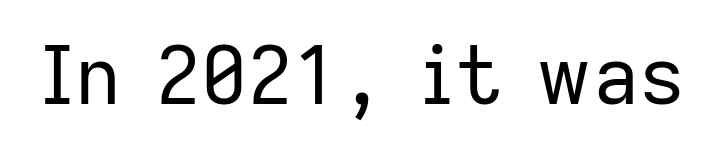
The image shows 80 px regular-weight sans-serif type, upright; set normal letter spacing, not underlined; low stroke contrast and a medium x-height.
